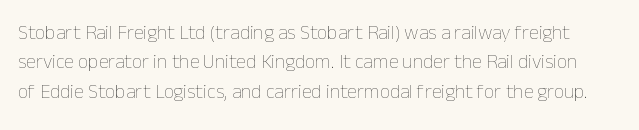
{"italic": "no", "bold": "no", "underline": "no", "line_spacing": "normal", "line_spacing_ratio": 1.47, "letter_spacing": "normal", "letter_spacing_em": 0.0, "glyph_px": 20}
